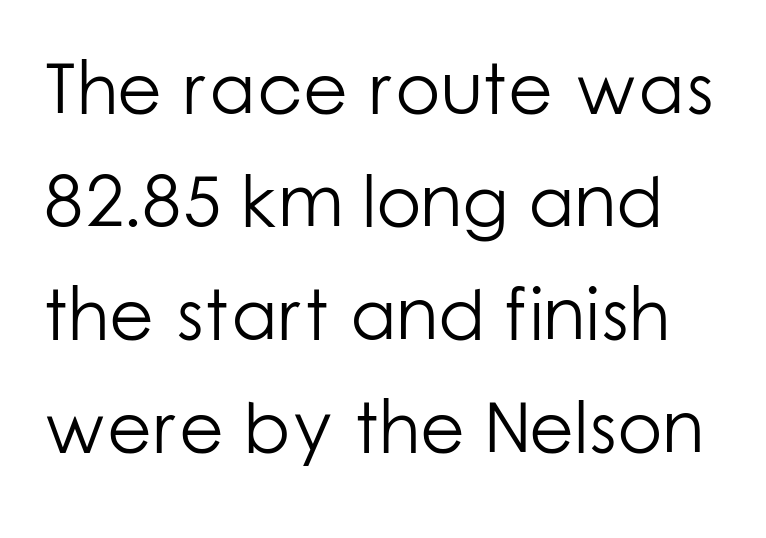
Q: Is the text bold? A: No.
Q: Is the text italic (slanted)? A: No, it is upright.
Q: Is the typeface a serif or a sans-serif typeface? A: Sans-serif.
Q: Is the text underlined? A: No.
Q: Is the spacing between letters normal or unusually wide? A: Normal.
Q: Is the spacing between lines tight, normal or loose? A: Normal.
Q: Width (condensed, normal, or wide)? A: Normal.
Q: Stroke contrast? A: Low.
Q: x-height? A: Medium.
Q: Monospaced? A: No.
